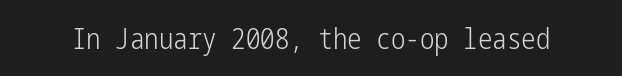
The image shows 29 px light, condensed sans-serif type, upright; set normal letter spacing, not underlined; low stroke contrast and a medium x-height.
